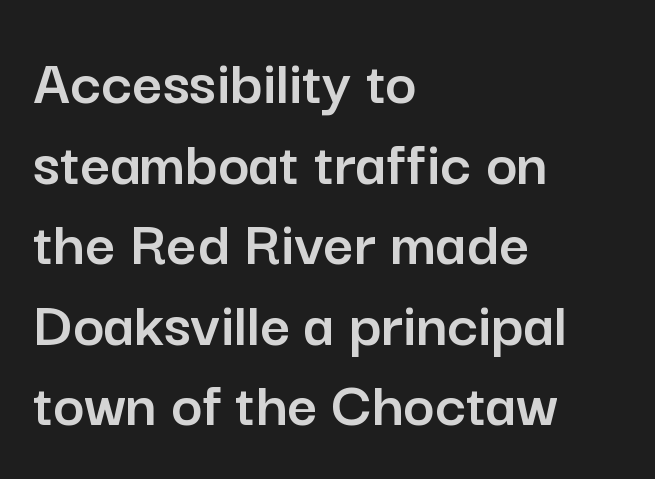
The image shows 66 px sans-serif type, upright; set left-aligned, line spacing 1.22x, normal letter spacing, not underlined; low stroke contrast and a medium x-height.
